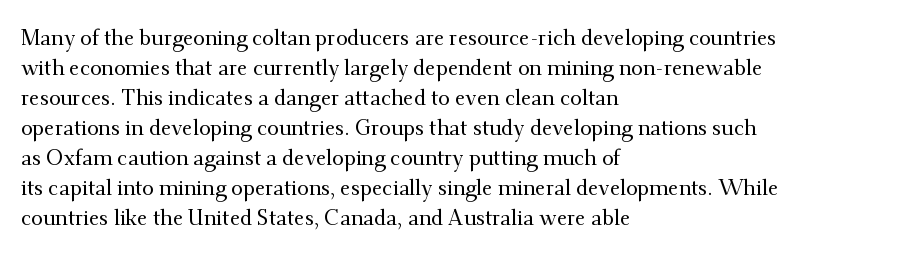
Q: Is the text italic (slanted)? A: No, it is upright.
Q: Is the text underlined? A: No.
Q: How is the paragraph aligned? A: Left-aligned.
Q: Is the spacing between letters normal or unusually wide? A: Normal.
Q: Is the spacing between lines tight, normal or loose? A: Normal.
